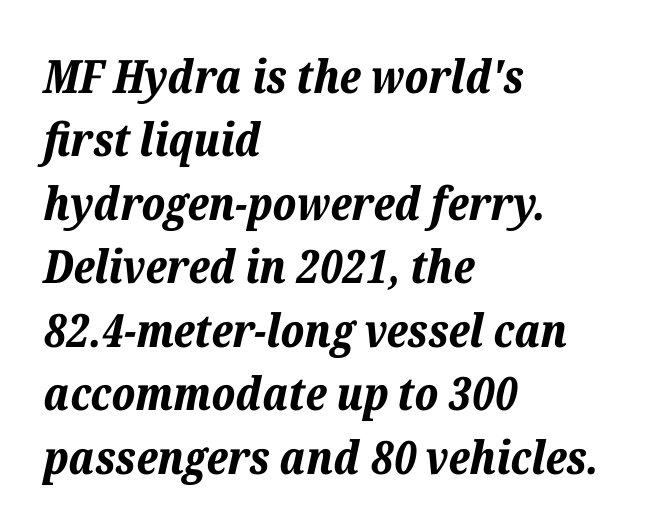
Q: Is the text bold? A: Yes.
Q: Is the text italic (slanted)? A: Yes, it leans right by about 12 degrees.
Q: Is the text underlined? A: No.
Q: How is the paragraph aligned? A: Left-aligned.
Q: Is the spacing between letters normal or unusually wide? A: Normal.
Q: Is the spacing between lines tight, normal or loose? A: Normal.
Q: Width (condensed, normal, or wide)? A: Normal.
Q: Stroke contrast? A: Low.
Q: x-height? A: Medium.
Q: Monospaced? A: No.
